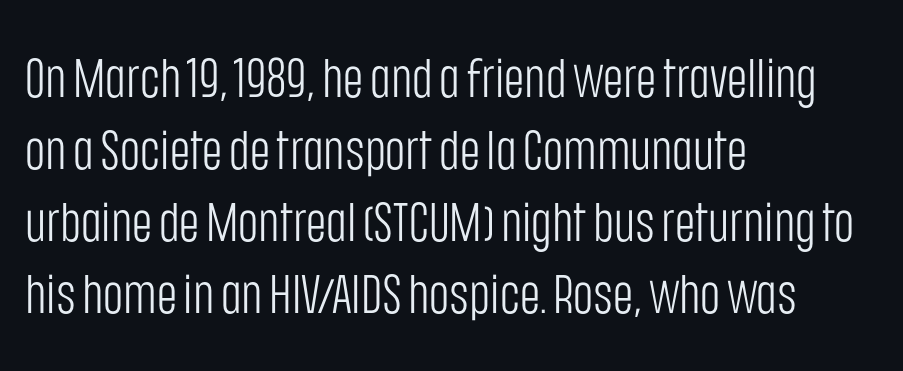
{"serif": "no", "italic": "no", "bold": "no", "weight": "light", "width": "condensed", "stroke_contrast": "low", "x_height": "large", "monospaced": "no", "underline": "no", "align": "left", "line_spacing": "normal", "line_spacing_ratio": 1.31, "letter_spacing": "normal", "letter_spacing_em": 0.0, "glyph_px": 55}
